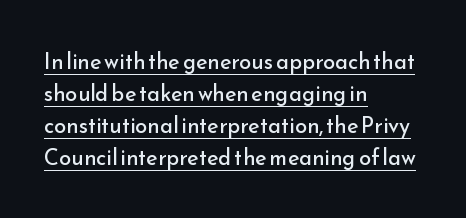
Q: Is the text bold? A: No.
Q: Is the text italic (slanted)? A: No, it is upright.
Q: Is the text underlined? A: Yes.
Q: How is the paragraph aligned? A: Left-aligned.
Q: Is the spacing between letters normal or unusually wide? A: Normal.
Q: Is the spacing between lines tight, normal or loose? A: Normal.
